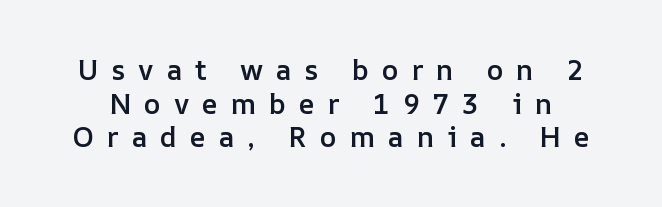
Posture: straight, roman, zero tilt. What weight is shown? A semibold, between regular and bold. Underline: absent. The type is letterspaced generously, with wide tracking. The rendering uses natural spacing where letterforms have individual widths.
